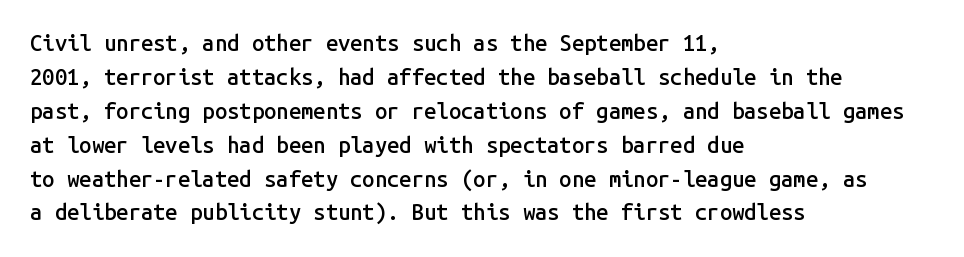
Notice how the stems are strictly vertical — no italics here. The passage shown has conventional tracking throughout. As a designer I'd log this as weight 600, semibold. Line beginnings align vertically; line endings do not.
